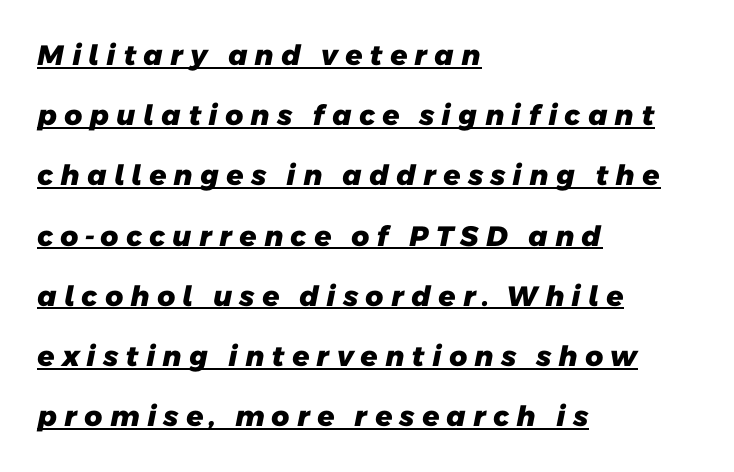
The designer went with a sans here, leaving each stem footless. Chunky letters — that's bold for sure. Students, observe the line beneath the letters — that is underlining. The lines are spread far apart with generous leading. The passage shown is typed in a proportional face where columns would drift. The rendering anchors every line to the left-hand side.
